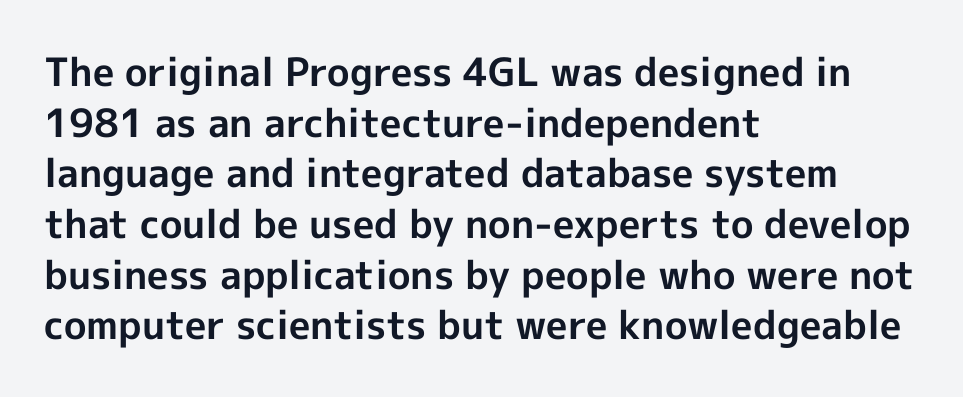
{"serif": "no", "italic": "no", "bold": "yes", "weight": "bold", "width": "normal", "x_height": "medium", "monospaced": "no", "underline": "no", "align": "left", "line_spacing": "normal", "line_spacing_ratio": 1.3, "letter_spacing": "normal", "letter_spacing_em": 0.0, "glyph_px": 39}
